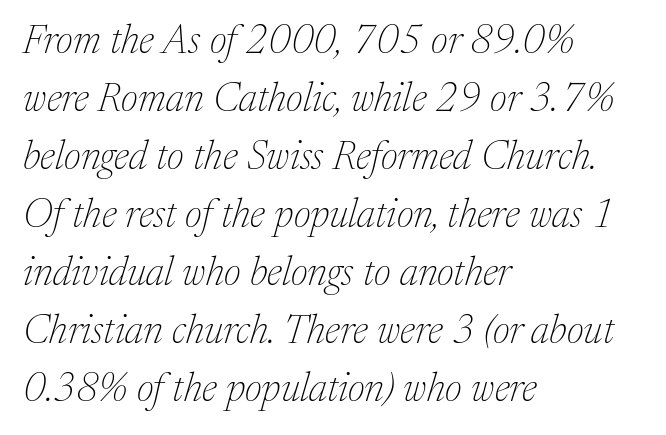
Q: Is the text bold? A: No.
Q: Is the text italic (slanted)? A: Yes, it leans right by about 17 degrees.
Q: Is the typeface a serif or a sans-serif typeface? A: Serif.
Q: Is the text underlined? A: No.
Q: How is the paragraph aligned? A: Left-aligned.
Q: Is the spacing between letters normal or unusually wide? A: Normal.
Q: Is the spacing between lines tight, normal or loose? A: Normal.
Q: Width (condensed, normal, or wide)? A: Normal.
Q: Stroke contrast? A: Medium.
Q: x-height? A: Medium.
Q: Monospaced? A: No.
